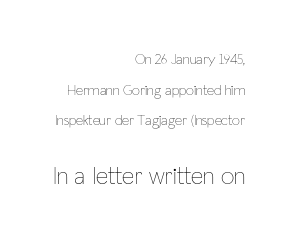
Q: Is the text bold? A: No.
Q: Is the text italic (slanted)? A: No, it is upright.
Q: Is the text underlined? A: No.
Q: How is the paragraph aligned? A: Right-aligned.
Q: Is the spacing between letters normal or unusually wide? A: Normal.
Q: Is the spacing between lines tight, normal or loose? A: Loose.
Q: Which block of text is set in a larger size, the first (top) or the second (bottom)? A: The second (bottom) one.
